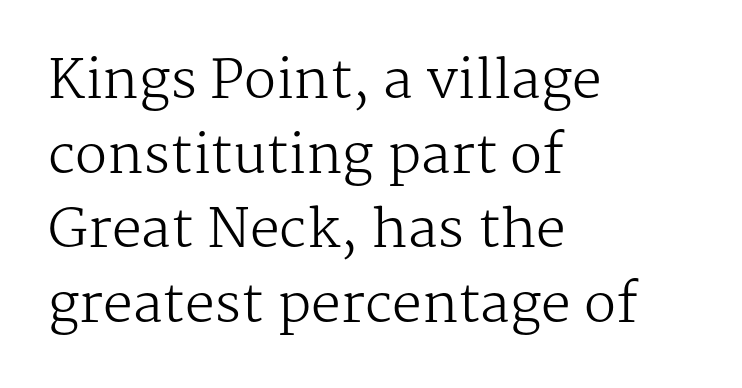
The image shows 53 px regular-weight serif type, upright; set left-aligned, normal line spacing (1.41x), normal letter spacing, not underlined; medium stroke contrast and a medium x-height.
